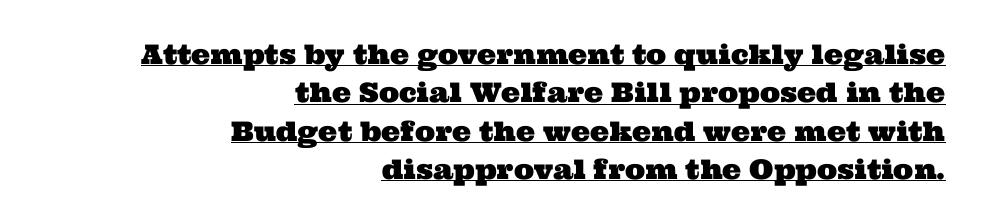
The image shows 27 px text type; set right-aligned, normal line spacing (1.42x), normal letter spacing, underlined.
